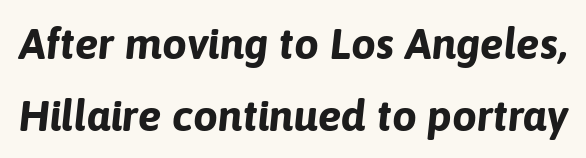
The image shows 44 px bold type, italic (leaning right); set normal line spacing (1.63x), normal letter spacing, not underlined; low stroke contrast and a medium x-height.
